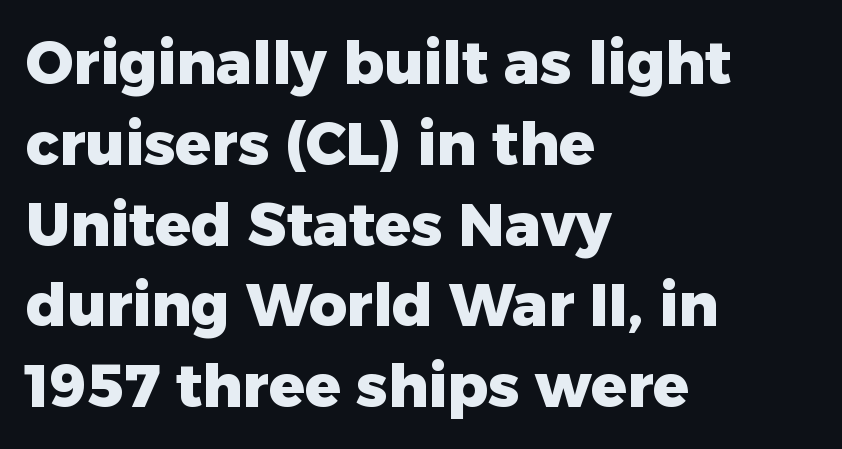
Q: Is the text bold? A: Yes.
Q: Is the text italic (slanted)? A: No, it is upright.
Q: Is the typeface a serif or a sans-serif typeface? A: Sans-serif.
Q: Is the text underlined? A: No.
Q: How is the paragraph aligned? A: Left-aligned.
Q: Is the spacing between letters normal or unusually wide? A: Normal.
Q: Is the spacing between lines tight, normal or loose? A: Normal.
Q: Width (condensed, normal, or wide)? A: Normal.
Q: Stroke contrast? A: Low.
Q: x-height? A: Medium.
Q: Monospaced? A: No.
